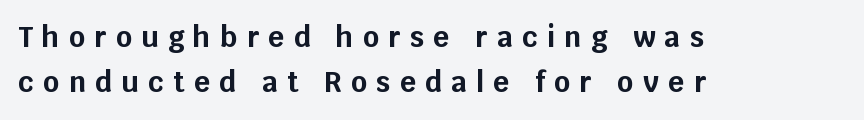
I'd call this a sans setting — the letters go barefoot. Looks like regular typesetting: each glyph gets only the width it needs. Plenty of ink on the page — the face is bold. Each new line begins a customary step beneath the previous one.
